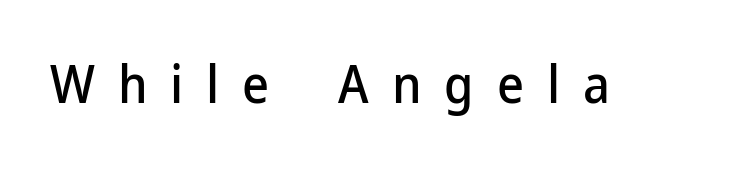
{"serif": "no", "italic": "no", "width": "normal", "stroke_contrast": "low", "x_height": "medium", "monospaced": "no", "underline": "no", "letter_spacing": "wide", "letter_spacing_em": 0.44, "glyph_px": 52}
